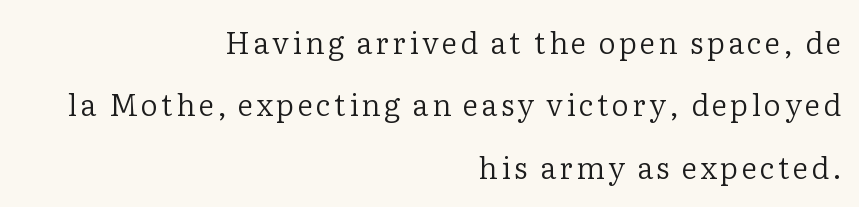
Typeset ragged left — the right edge is the straight one. Each letter keeps its own natural width here, so spacing adapts to shape. Rows of type keep a wide berth in the vertical direction. What kind of face is this? One with serifs. Designer's note — italics off, roman on. The weight would be labelled regular, book, light, or lighter still.
